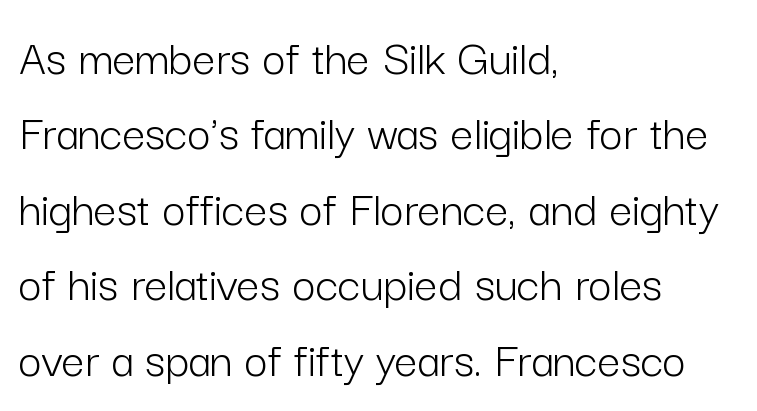
Q: Is the text bold? A: No.
Q: Is the text italic (slanted)? A: No, it is upright.
Q: Is the typeface a serif or a sans-serif typeface? A: Sans-serif.
Q: Is the text underlined? A: No.
Q: How is the paragraph aligned? A: Left-aligned.
Q: Is the spacing between letters normal or unusually wide? A: Normal.
Q: Is the spacing between lines tight, normal or loose? A: Normal.
Q: Width (condensed, normal, or wide)? A: Normal.
Q: Stroke contrast? A: Low.
Q: x-height? A: Medium.
Q: Monospaced? A: No.
